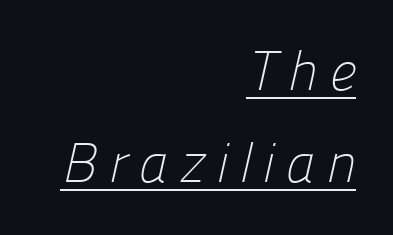
The image shows 55 px light sans-serif type; set right-aligned, normal line spacing (1.68x), unusually wide letter spacing (+0.2 em), underlined; low stroke contrast and a medium x-height.
